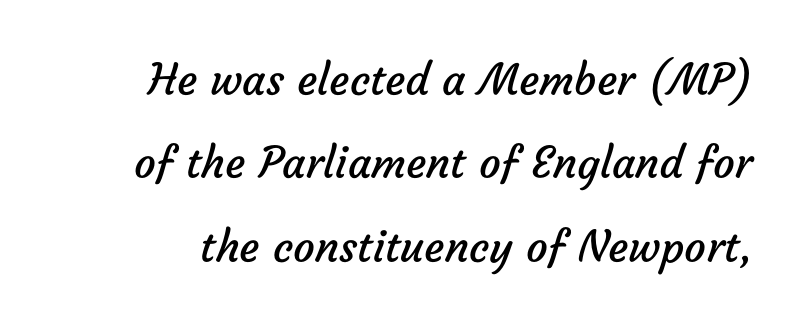
{"serif": "no", "bold": "no", "weight": "regular", "width": "normal", "stroke_contrast": "low", "x_height": "medium", "monospaced": "no", "underline": "no", "line_spacing": "loose", "line_spacing_ratio": 1.94, "letter_spacing": "normal", "letter_spacing_em": 0.0, "glyph_px": 43}
